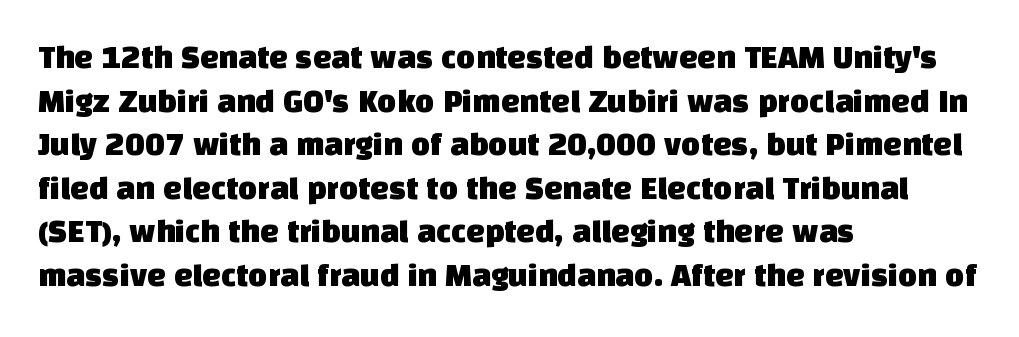
The image shows 33 px sans-serif type; set left-aligned, normal line spacing (1.32x), normal letter spacing, not underlined; low stroke contrast and a large x-height.
